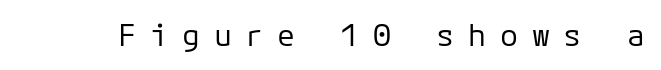
The image shows 30 px regular-weight sans-serif type, upright, monospaced; set unusually wide letter spacing (+0.46 em), not underlined; low stroke contrast and a medium x-height.
